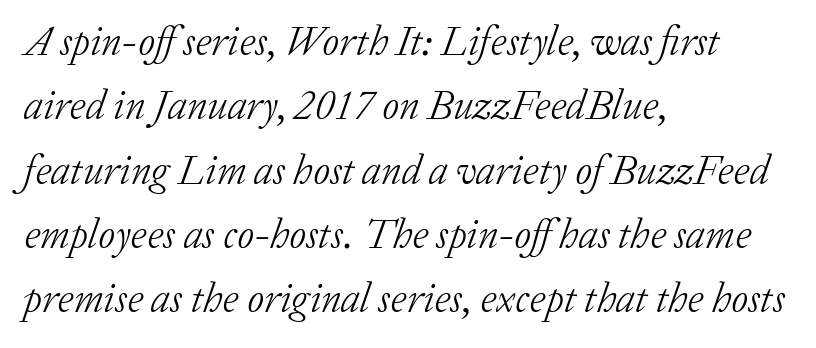
{"serif": "yes", "italic": "yes", "lean": "right", "slant_degrees": 20, "bold": "no", "weight": "light", "width": "normal", "stroke_contrast": "low", "x_height": "medium", "monospaced": "no", "underline": "no", "align": "left", "line_spacing": "normal", "line_spacing_ratio": 1.57, "letter_spacing": "normal", "letter_spacing_em": 0.0, "glyph_px": 41}
